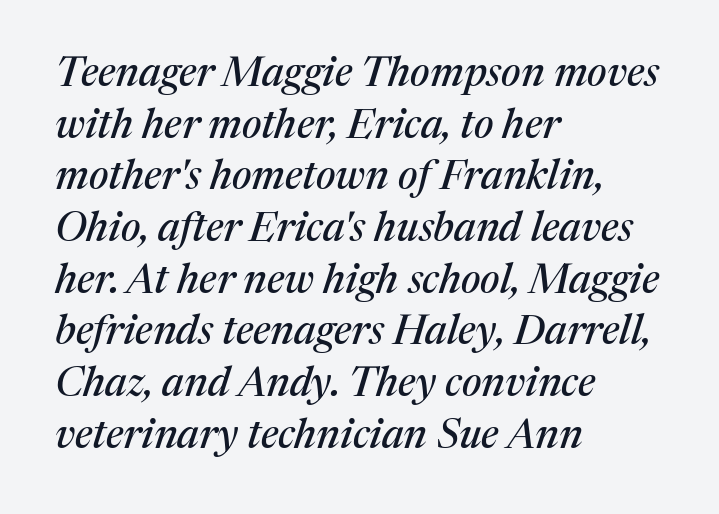
{"serif": "yes", "italic": "yes", "lean": "right", "slant_degrees": 17, "width": "normal", "stroke_contrast": "medium", "x_height": "medium", "monospaced": "no", "underline": "no", "align": "left", "line_spacing": "normal", "line_spacing_ratio": 1.26, "letter_spacing": "normal", "letter_spacing_em": 0.0, "glyph_px": 41}
